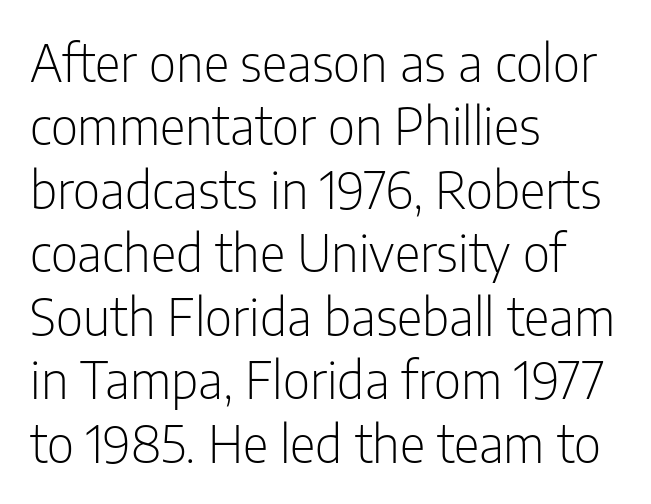
The image shows 50 px light, condensed sans-serif type, upright; set left-aligned, normal line spacing (1.27x), normal letter spacing, not underlined; low stroke contrast and a medium x-height.
